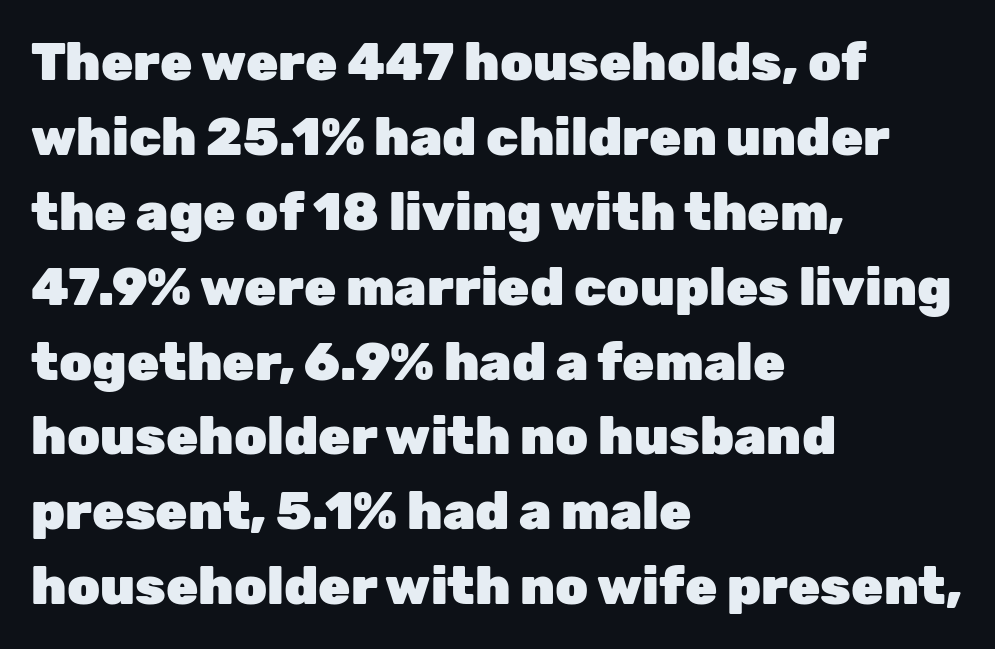
Q: Is the text bold? A: Yes.
Q: Is the text italic (slanted)? A: No, it is upright.
Q: Is the typeface a serif or a sans-serif typeface? A: Sans-serif.
Q: Is the text underlined? A: No.
Q: How is the paragraph aligned? A: Left-aligned.
Q: Is the spacing between letters normal or unusually wide? A: Normal.
Q: Is the spacing between lines tight, normal or loose? A: Normal.
Q: Width (condensed, normal, or wide)? A: Normal.
Q: Stroke contrast? A: Low.
Q: x-height? A: Medium.
Q: Monospaced? A: No.
